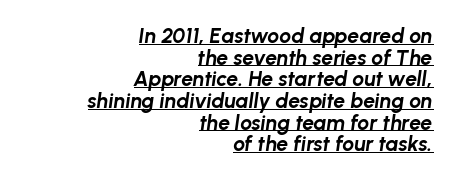
{"italic": "yes", "lean": "right", "slant_degrees": 8, "bold": "yes", "underline": "yes", "align": "right", "line_spacing": "tight", "line_spacing_ratio": 1.03, "letter_spacing": "normal", "letter_spacing_em": 0.0, "glyph_px": 21}
